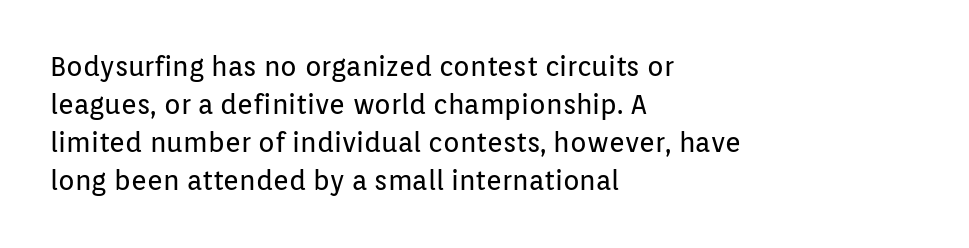
The image shows 27 px text type, upright; set left-aligned, normal line spacing (1.41x), normal letter spacing, not underlined.
